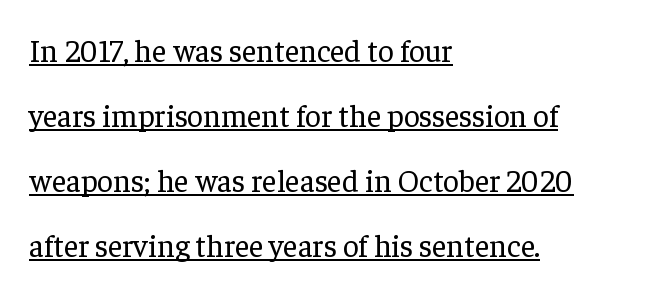
Italic? Not at all — the glyphs are vertical. Compared with typical paragraphs, the rows here are farther apart. Is the stroke heavy? The answer is a plain regular-or-lighter. Every row of glyphs begins at an identical x-position on the left. The typesetter has applied underlining to the passage shown. The rendering keeps characters at their native spacing.
